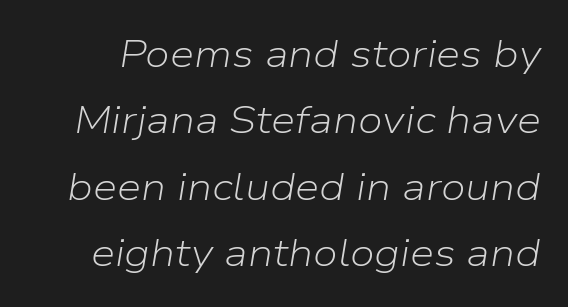
{"italic": "yes", "lean": "right", "slant_degrees": 9, "bold": "no", "weight": "light", "width": "normal", "stroke_contrast": "low", "x_height": "medium", "monospaced": "no", "underline": "no", "line_spacing": "normal", "line_spacing_ratio": 1.7, "letter_spacing": "normal", "letter_spacing_em": 0.0, "glyph_px": 39}
